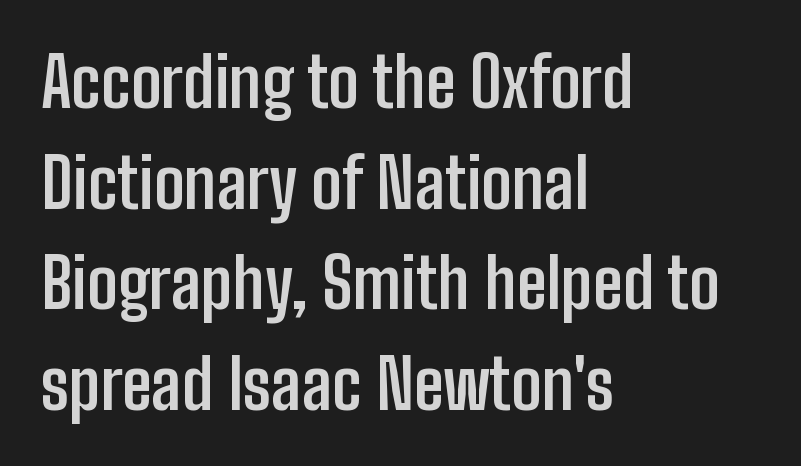
The image shows 68 px semibold, condensed sans-serif type, upright; set left-aligned, normal line spacing (1.48x), normal letter spacing, not underlined; low stroke contrast and a medium x-height.
